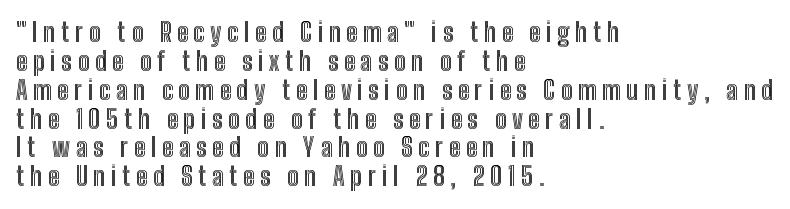
The image shows 26 px text type, upright; set left-aligned, tight line spacing (1.11x), unusually wide letter spacing (+0.21 em), not underlined.
